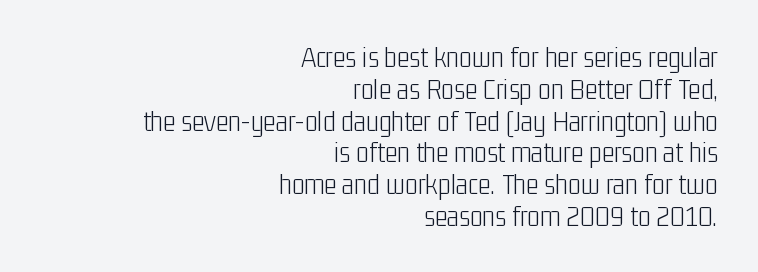
The image shows 30 px light, condensed sans-serif type, upright; set right-aligned, tight line spacing (1.06x), normal letter spacing, not underlined; low stroke contrast and a medium x-height.
